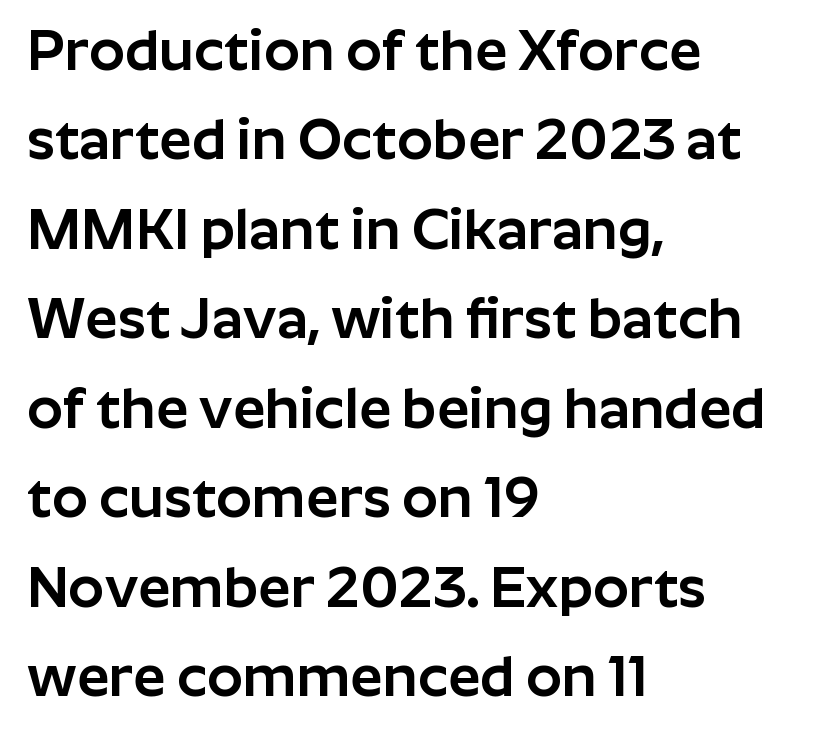
{"serif": "no", "italic": "no", "width": "normal", "stroke_contrast": "low", "x_height": "medium", "monospaced": "no", "underline": "no", "align": "left", "line_spacing": "normal", "line_spacing_ratio": 1.57, "letter_spacing": "normal", "letter_spacing_em": 0.0, "glyph_px": 57}
